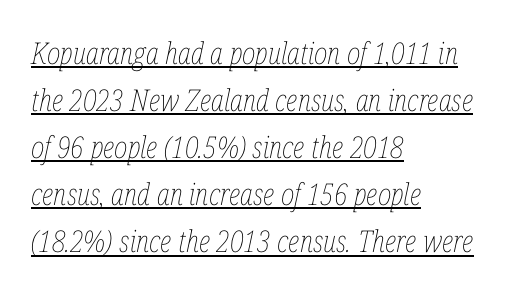
{"italic": "yes", "lean": "right", "slant_degrees": 12, "bold": "no", "weight": "thin", "width": "condensed", "stroke_contrast": "low", "x_height": "medium", "monospaced": "no", "underline": "yes", "align": "left", "line_spacing": "normal", "line_spacing_ratio": 1.57, "letter_spacing": "normal", "letter_spacing_em": 0.0, "glyph_px": 30}
